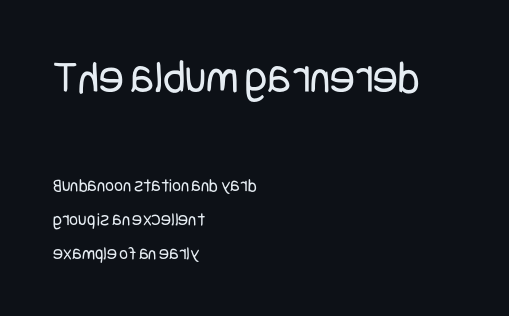
Posture: straight, roman, zero tilt. Size contrast runs from large at the top to small at the bottom. The rendering anchors every line to the left-hand side. Words float on clear page, feet unadorned. What stands out about the letter spacing? Nothing — it is the standard amount. Regarding serifs, this sample does without them.
